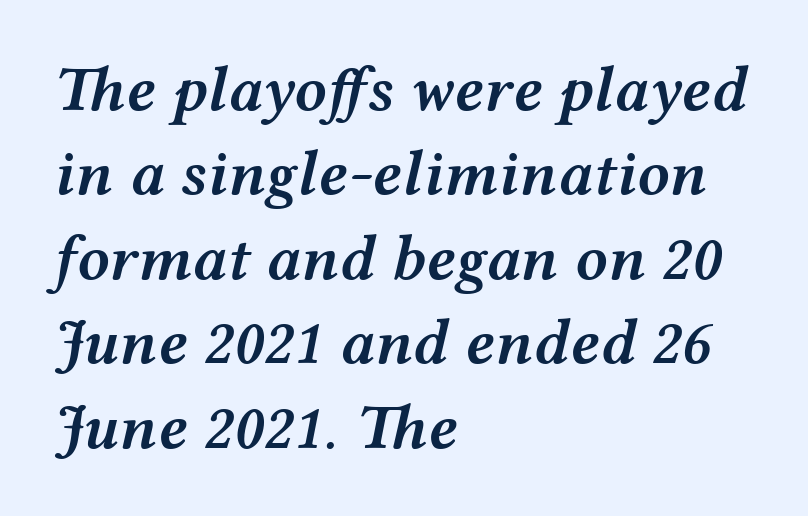
Q: Is the text bold? A: Semi-bold.
Q: Is the text italic (slanted)? A: Yes, it leans right by about 12 degrees.
Q: Is the text underlined? A: No.
Q: How is the paragraph aligned? A: Left-aligned.
Q: Is the spacing between letters normal or unusually wide? A: Normal.
Q: Is the spacing between lines tight, normal or loose? A: Normal.
Q: Width (condensed, normal, or wide)? A: Wide.
Q: Stroke contrast? A: Medium.
Q: x-height? A: Medium.
Q: Monospaced? A: No.
